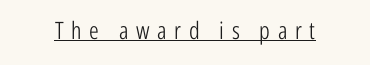
Quick note: underline on. Compared with typical body copy, the letter spacing here is much looser. Characters remain perfectly vertical along every line. The strokes are not fattened; the text isn't bold.
